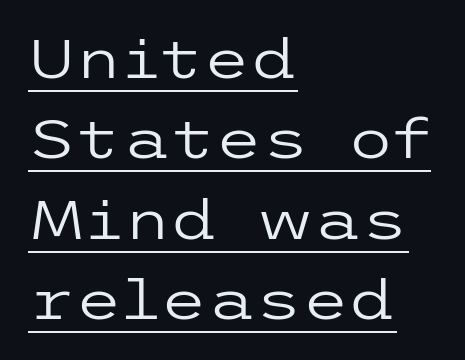
Q: Is the text bold? A: No.
Q: Is the text italic (slanted)? A: No, it is upright.
Q: Is the typeface a serif or a sans-serif typeface? A: Sans-serif.
Q: Is the text underlined? A: Yes.
Q: How is the paragraph aligned? A: Left-aligned.
Q: Is the spacing between letters normal or unusually wide? A: Normal.
Q: Is the spacing between lines tight, normal or loose? A: Normal.
Q: Width (condensed, normal, or wide)? A: Wide.
Q: Stroke contrast? A: Low.
Q: x-height? A: Medium.
